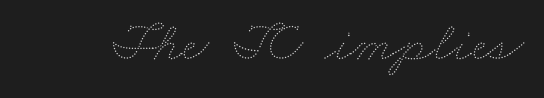
{"bold": "no", "weight": "thin", "width": "wide", "stroke_contrast": "medium", "x_height": "small", "monospaced": "no", "underline": "no", "letter_spacing": "normal", "letter_spacing_em": 0.0, "glyph_px": 57}
